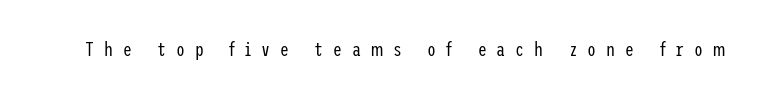
The image shows 20 px text type, upright; set unusually wide letter spacing (+0.49 em), not underlined.
